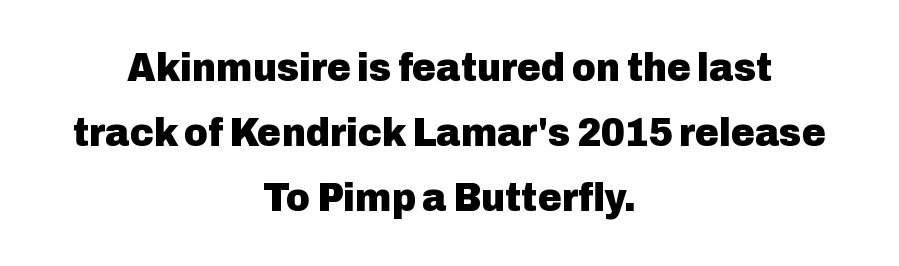
The image shows 41 px heavy sans-serif type, upright; set centered, normal line spacing (1.59x), normal letter spacing, not underlined; low stroke contrast and a medium x-height.
